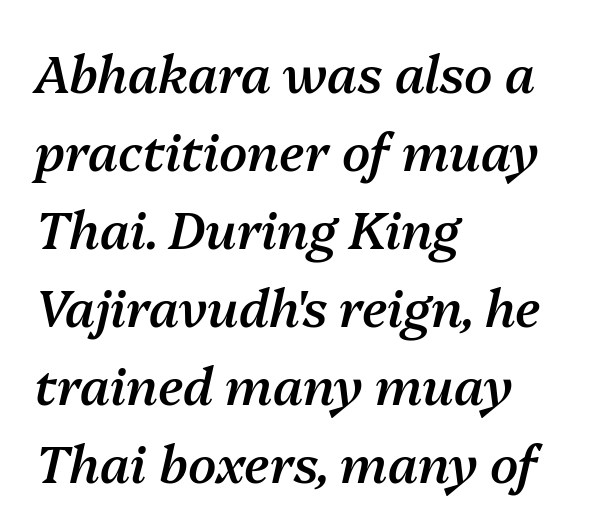
{"italic": "yes", "lean": "right", "slant_degrees": 13, "bold": "semi", "weight": "semibold", "width": "normal", "stroke_contrast": "medium", "x_height": "medium", "monospaced": "no", "underline": "no", "align": "left", "line_spacing": "normal", "line_spacing_ratio": 1.53, "letter_spacing": "normal", "letter_spacing_em": 0.0, "glyph_px": 51}
